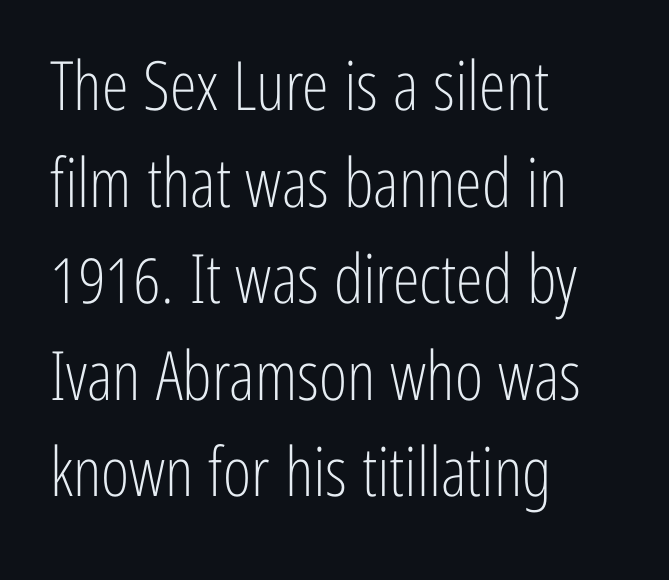
{"serif": "no", "italic": "no", "bold": "no", "weight": "light", "width": "condensed", "stroke_contrast": "low", "x_height": "medium", "monospaced": "no", "underline": "no", "align": "left", "line_spacing": "normal", "line_spacing_ratio": 1.42, "letter_spacing": "normal", "letter_spacing_em": 0.0, "glyph_px": 68}
